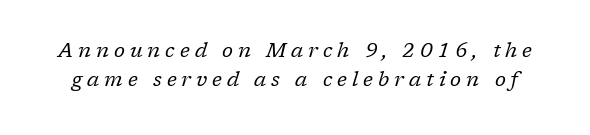
The image shows 20 px text type, italic (leaning right); set normal line spacing (1.46x), unusually wide letter spacing (+0.25 em), not underlined.
